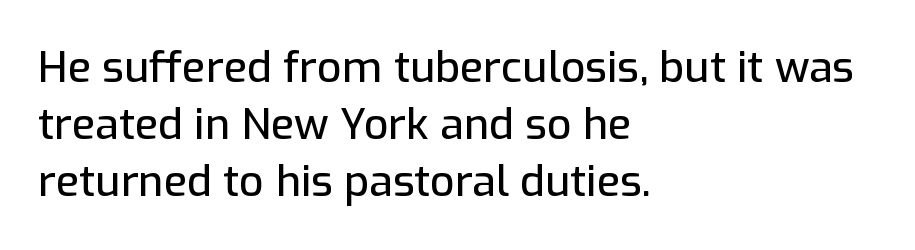
{"serif": "no", "italic": "no", "width": "normal", "stroke_contrast": "low", "x_height": "medium", "monospaced": "no", "underline": "no", "align": "left", "line_spacing": "normal", "line_spacing_ratio": 1.33, "letter_spacing": "normal", "letter_spacing_em": 0.0, "glyph_px": 43}
